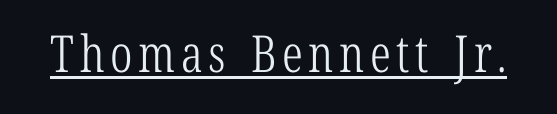
The image shows 51 px light, condensed serif type, upright; set underlined; low stroke contrast and a medium x-height.
